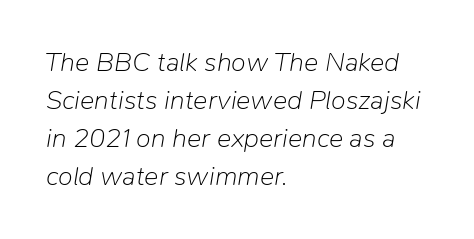
{"italic": "yes", "lean": "right", "slant_degrees": 9, "bold": "no", "underline": "no", "align": "left", "line_spacing": "normal", "line_spacing_ratio": 1.41, "letter_spacing": "normal", "letter_spacing_em": 0.0, "glyph_px": 27}
